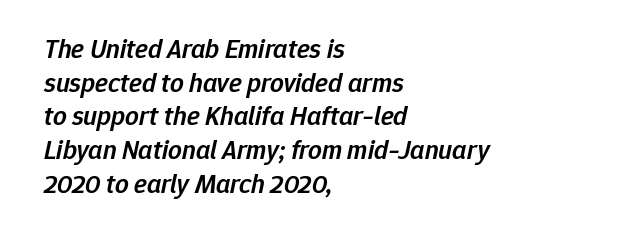
Q: Is the text bold? A: Semi-bold.
Q: Is the text italic (slanted)? A: Yes, it leans right by about 12 degrees.
Q: Is the text underlined? A: No.
Q: How is the paragraph aligned? A: Left-aligned.
Q: Is the spacing between letters normal or unusually wide? A: Normal.
Q: Is the spacing between lines tight, normal or loose? A: Normal.
